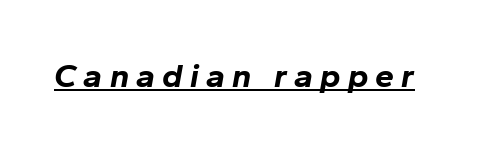
{"italic": "yes", "lean": "right", "slant_degrees": 10, "bold": "yes", "weight": "bold", "width": "normal", "stroke_contrast": "low", "x_height": "medium", "monospaced": "no", "underline": "yes", "letter_spacing": "wide", "letter_spacing_em": 0.21, "glyph_px": 34}
